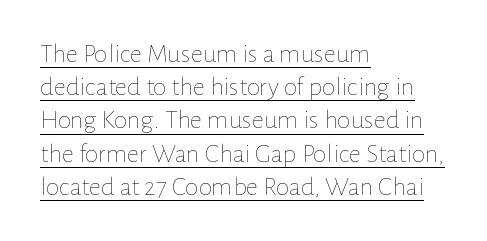
The image shows 27 px text type, upright; set left-aligned, line spacing 1.23x, normal letter spacing, underlined.
